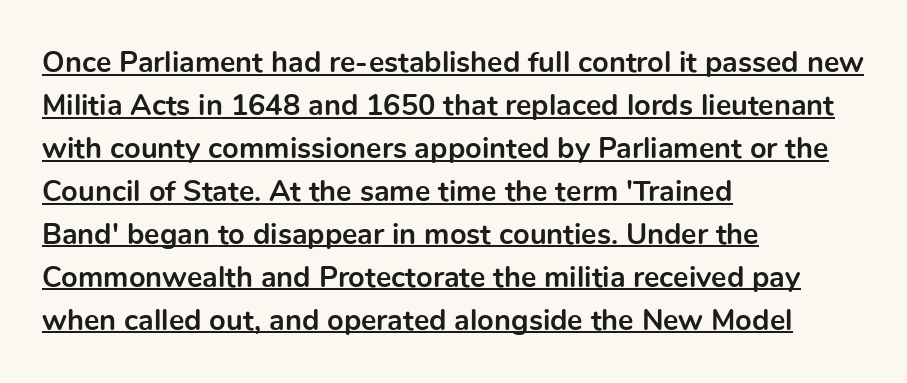
Q: Is the text bold? A: Yes.
Q: Is the text italic (slanted)? A: No, it is upright.
Q: Is the typeface a serif or a sans-serif typeface? A: Sans-serif.
Q: Is the text underlined? A: Yes.
Q: How is the paragraph aligned? A: Left-aligned.
Q: Is the spacing between letters normal or unusually wide? A: Normal.
Q: Is the spacing between lines tight, normal or loose? A: Normal.
Q: Width (condensed, normal, or wide)? A: Normal.
Q: x-height? A: Medium.
Q: Monospaced? A: No.
